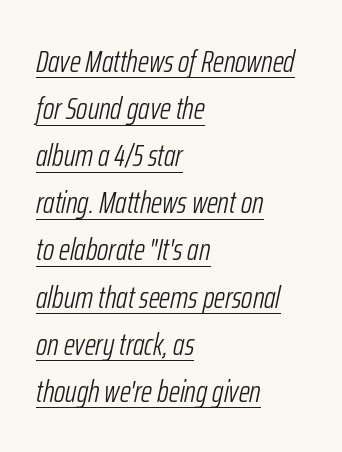
Q: Is the text bold? A: No.
Q: Is the text italic (slanted)? A: Yes, it leans right by about 12 degrees.
Q: Is the text underlined? A: Yes.
Q: How is the paragraph aligned? A: Left-aligned.
Q: Is the spacing between letters normal or unusually wide? A: Normal.
Q: Is the spacing between lines tight, normal or loose? A: Normal.
Q: Width (condensed, normal, or wide)? A: Condensed.
Q: Stroke contrast? A: Low.
Q: x-height? A: Medium.
Q: Monospaced? A: No.
